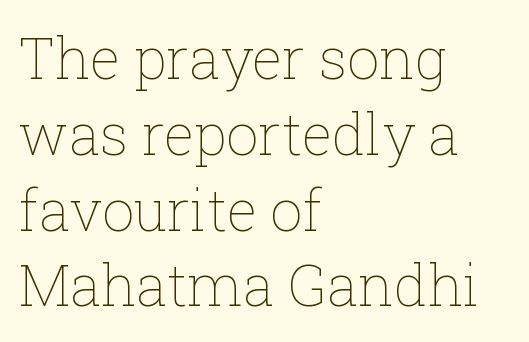
{"italic": "no", "bold": "no", "weight": "thin", "width": "normal", "stroke_contrast": "low", "x_height": "medium", "monospaced": "no", "underline": "no", "align": "left", "line_spacing": "normal", "line_spacing_ratio": 1.33, "letter_spacing": "normal", "letter_spacing_em": 0.0, "glyph_px": 57}
